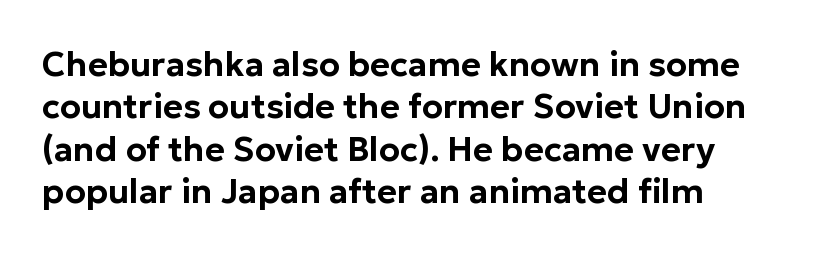
Reading down the block, your eye returns to a fixed left position each line. Looks like regular typesetting: each glyph gets only the width it needs. Standard letterfit; no display-style spreading of the glyphs. Type style note: lacks serifs. Rule under the text: the space is simply empty. Vertical spacing — default.
